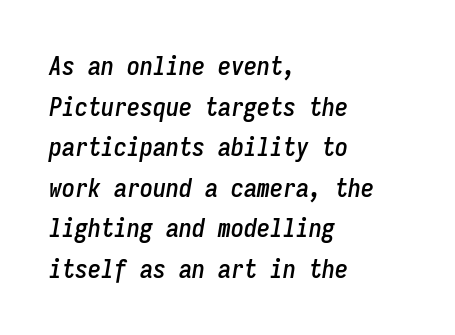
{"italic": "yes", "lean": "right", "slant_degrees": 9, "underline": "no", "align": "left", "line_spacing": "normal", "line_spacing_ratio": 1.56, "letter_spacing": "normal", "letter_spacing_em": 0.0, "glyph_px": 26}
